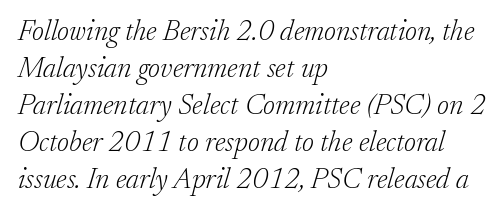
Q: Is the text bold? A: No.
Q: Is the text italic (slanted)? A: Yes, it leans right by about 17 degrees.
Q: Is the typeface a serif or a sans-serif typeface? A: Serif.
Q: Is the text underlined? A: No.
Q: How is the paragraph aligned? A: Left-aligned.
Q: Is the spacing between letters normal or unusually wide? A: Normal.
Q: Is the spacing between lines tight, normal or loose? A: Normal.
Q: Width (condensed, normal, or wide)? A: Normal.
Q: Stroke contrast? A: Low.
Q: x-height? A: Small.
Q: Monospaced? A: No.
